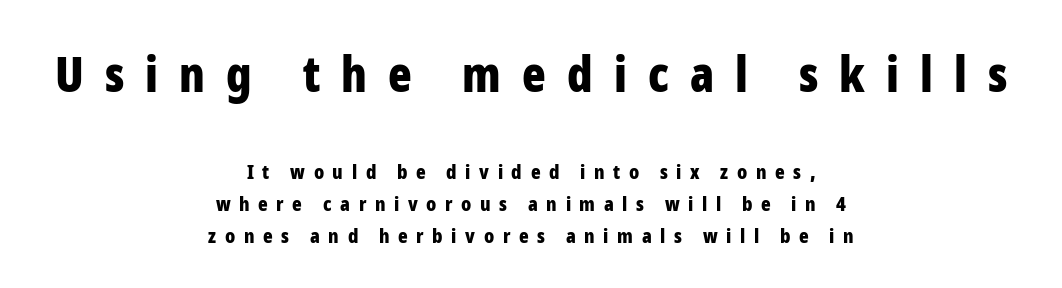
The image shows 49 px bold, condensed sans-serif type, upright; set centered, normal line spacing (1.6x), unusually wide letter spacing (+0.43 em), not underlined; the first (top) block is 2.45x larger; low stroke contrast and a medium x-height.
